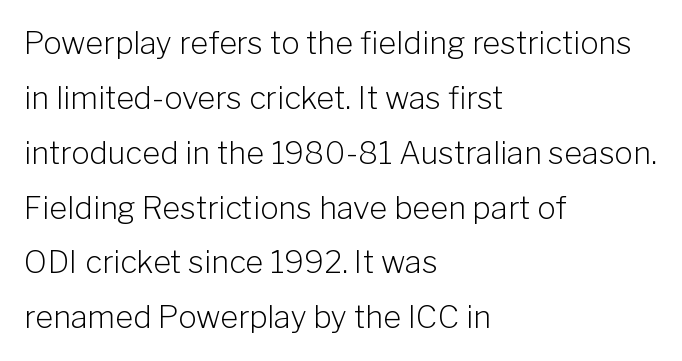
All the whitespace from short lines collects on the right. These lines keep a tight, regular rhythm from letter to letter. Each letter's strokes conclude bluntly, with no projecting serifs. Is this a fixed-width face? No — the glyphs have proportional, varying widths. The cut favours lightness, reaching ordinary text weight at its darkest.
